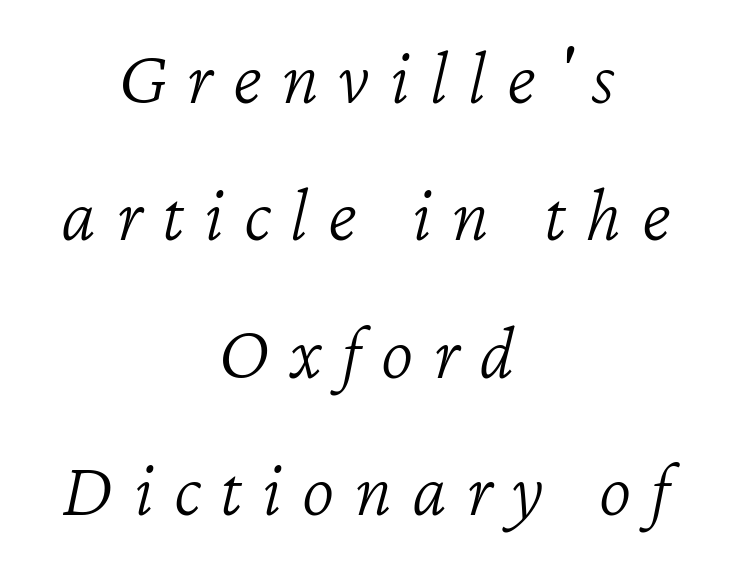
{"italic": "yes", "lean": "right", "slant_degrees": 12, "bold": "no", "weight": "light", "width": "normal", "stroke_contrast": "low", "x_height": "medium", "monospaced": "no", "underline": "no", "align": "center", "line_spacing_ratio": 1.76, "letter_spacing": "wide", "letter_spacing_em": 0.26, "glyph_px": 78}
